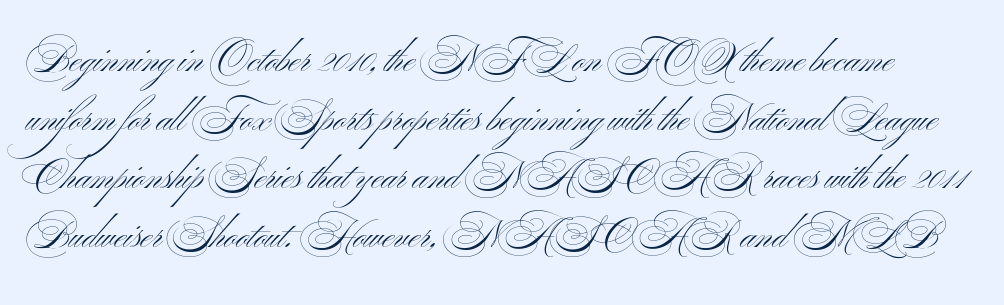
{"serif": "no", "bold": "no", "weight": "light", "width": "wide", "stroke_contrast": "medium", "x_height": "small", "monospaced": "no", "underline": "no", "line_spacing": "normal", "line_spacing_ratio": 1.54, "letter_spacing": "normal", "letter_spacing_em": 0.0, "glyph_px": 38}
